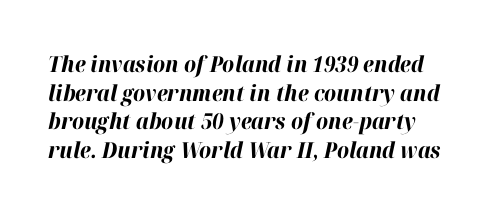
Q: Is the text bold? A: Yes.
Q: Is the text italic (slanted)? A: Yes, it leans right by about 12 degrees.
Q: Is the text underlined? A: No.
Q: Is the spacing between letters normal or unusually wide? A: Normal.
Q: Is the spacing between lines tight, normal or loose? A: Normal.
